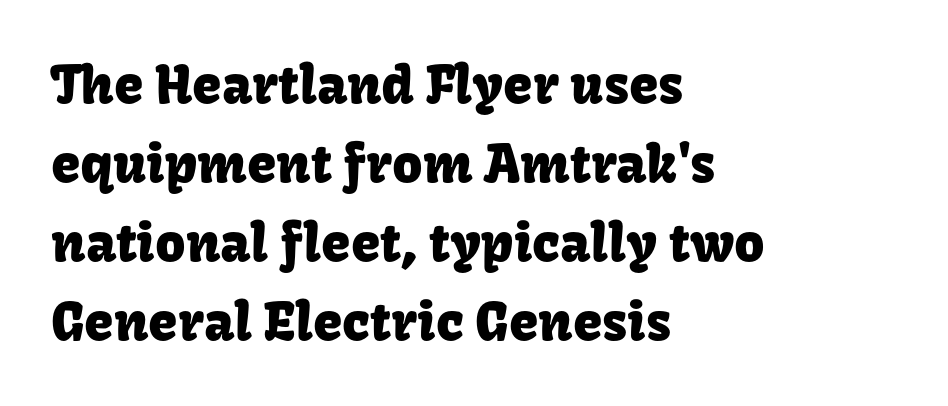
Q: Is the text italic (slanted)? A: No, it is upright.
Q: Is the typeface a serif or a sans-serif typeface? A: Sans-serif.
Q: Is the text underlined? A: No.
Q: How is the paragraph aligned? A: Left-aligned.
Q: Is the spacing between letters normal or unusually wide? A: Normal.
Q: Is the spacing between lines tight, normal or loose? A: Normal.
Q: Width (condensed, normal, or wide)? A: Normal.
Q: Stroke contrast? A: Low.
Q: x-height? A: Medium.
Q: Monospaced? A: No.
